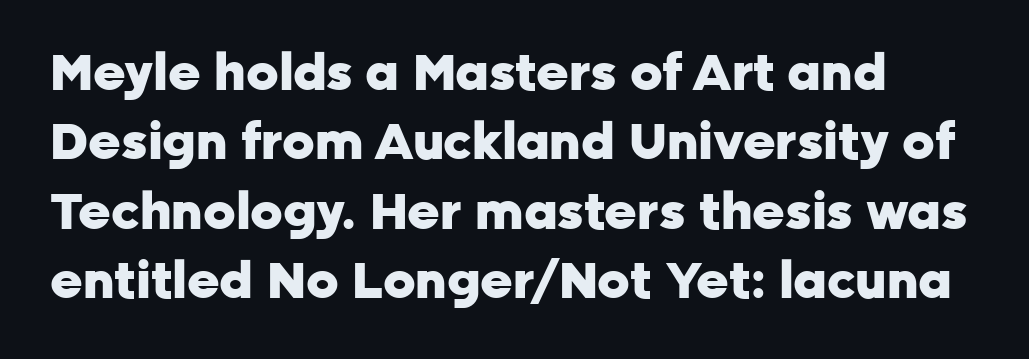
The image shows 50 px heavy sans-serif type, upright; set normal line spacing (1.39x), normal letter spacing, not underlined; low stroke contrast and a medium x-height.
